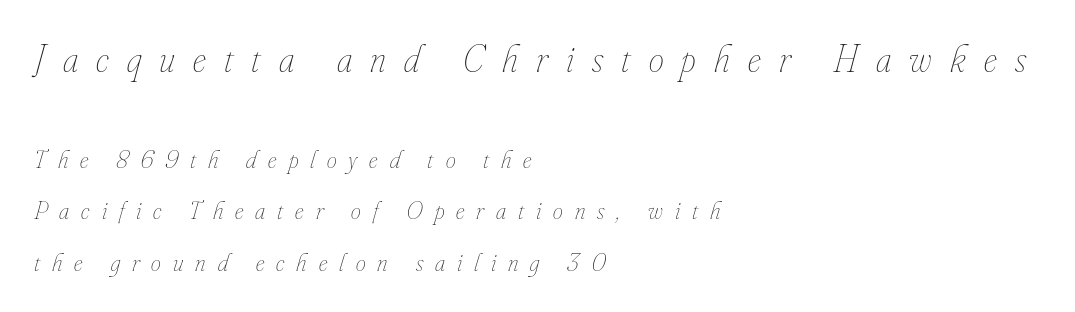
Q: Is the text bold? A: No.
Q: Is the text italic (slanted)? A: Yes, it leans right by about 16 degrees.
Q: Is the text underlined? A: No.
Q: How is the paragraph aligned? A: Left-aligned.
Q: Is the spacing between letters normal or unusually wide? A: Unusually wide.
Q: Is the spacing between lines tight, normal or loose? A: Loose.
Q: Which block of text is set in a larger size, the first (top) or the second (bottom)? A: The first (top) one.
Q: Width (condensed, normal, or wide)? A: Condensed.
Q: Stroke contrast? A: Low.
Q: x-height? A: Small.
Q: Monospaced? A: No.
